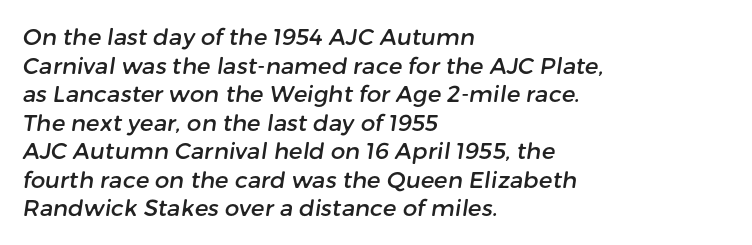
{"underline": "no", "align": "left", "line_spacing_ratio": 1.24, "letter_spacing": "normal", "letter_spacing_em": 0.0, "glyph_px": 23}
